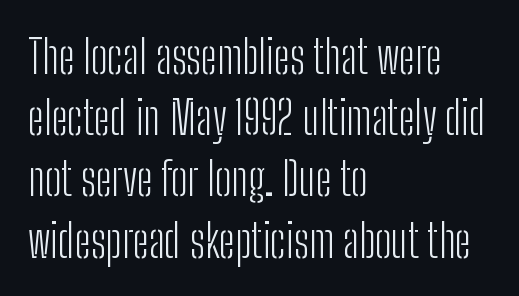
{"serif": "no", "italic": "no", "bold": "no", "weight": "light", "width": "condensed", "stroke_contrast": "low", "x_height": "medium", "monospaced": "no", "underline": "no", "align": "left", "line_spacing": "normal", "line_spacing_ratio": 1.33, "letter_spacing": "normal", "letter_spacing_em": 0.0, "glyph_px": 46}
